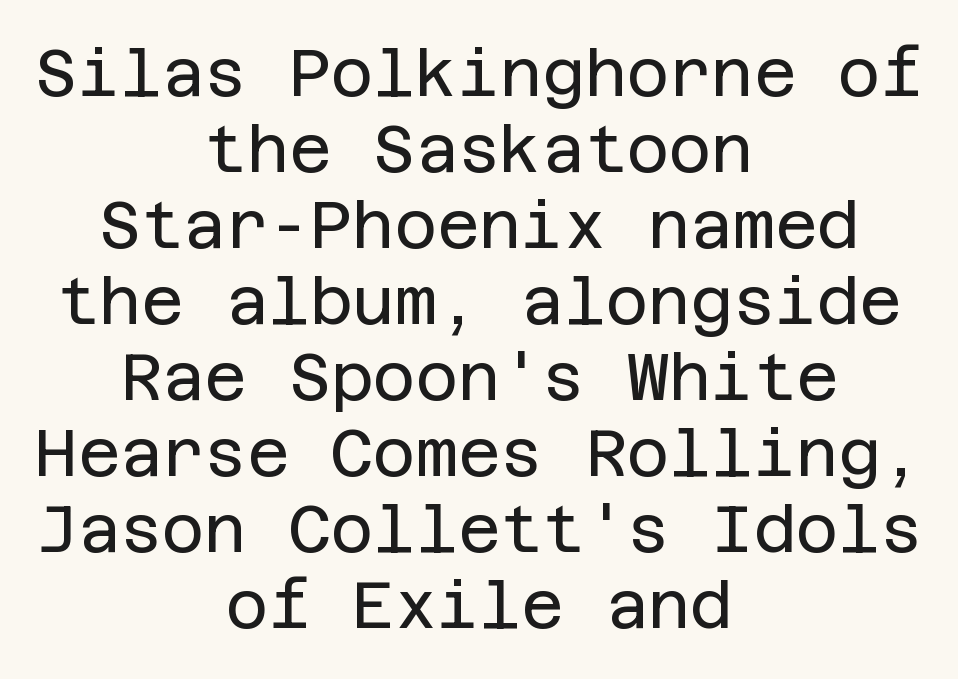
The image shows 65 px regular-weight sans-serif type, upright; set centered, line spacing 1.17x, normal letter spacing, not underlined; low stroke contrast and a large x-height.
